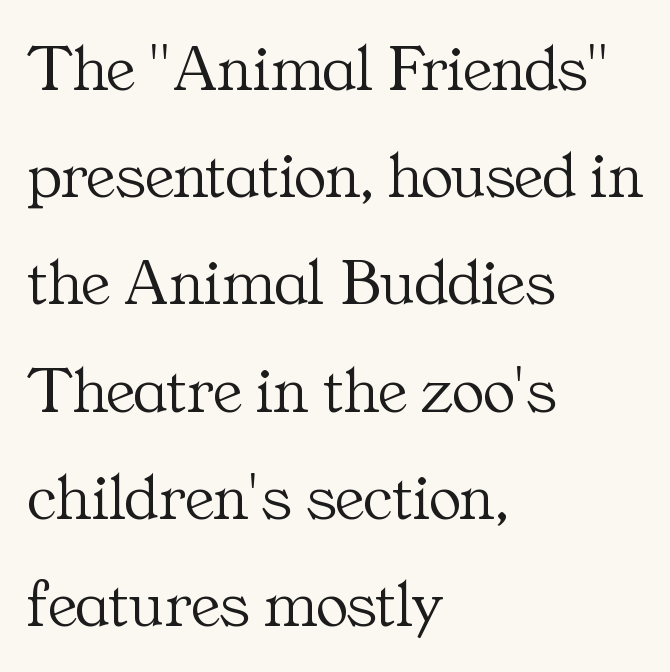
The image shows 67 px light serif type, upright; set left-aligned, normal line spacing (1.6x), normal letter spacing, not underlined; medium stroke contrast and a medium x-height.
